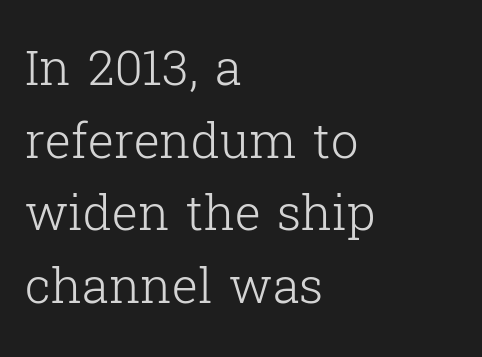
Q: Is the text bold? A: No.
Q: Is the text italic (slanted)? A: No, it is upright.
Q: Is the typeface a serif or a sans-serif typeface? A: Serif.
Q: Is the text underlined? A: No.
Q: How is the paragraph aligned? A: Left-aligned.
Q: Is the spacing between letters normal or unusually wide? A: Normal.
Q: Is the spacing between lines tight, normal or loose? A: Normal.
Q: Width (condensed, normal, or wide)? A: Normal.
Q: Stroke contrast? A: Low.
Q: x-height? A: Medium.
Q: Monospaced? A: No.
